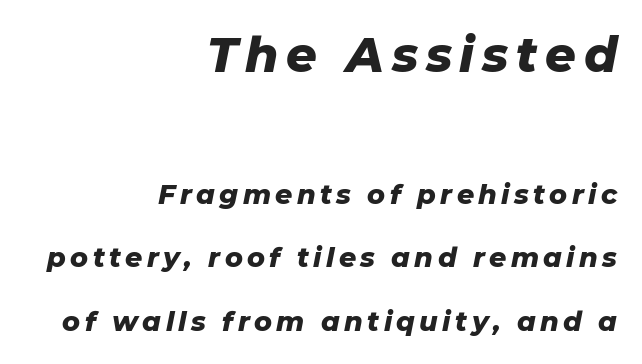
Reading top to bottom, the characters get smaller at the block break. Weight check: bold — yes, fully. Character widths vary here, with narrow letters taking less room than wide ones. The font's italic variant was chosen for this text. Horizontally, the lines are justified to the trailing edge only.
